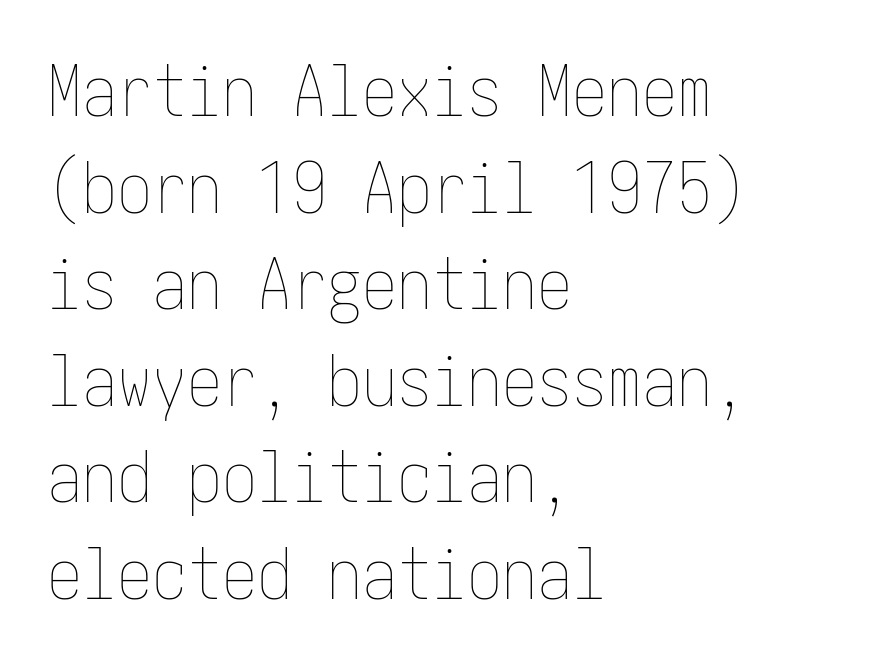
Q: Is the text bold? A: No.
Q: Is the text italic (slanted)? A: No, it is upright.
Q: Is the text underlined? A: No.
Q: How is the paragraph aligned? A: Left-aligned.
Q: Is the spacing between letters normal or unusually wide? A: Normal.
Q: Is the spacing between lines tight, normal or loose? A: Normal.
Q: Width (condensed, normal, or wide)? A: Condensed.
Q: Stroke contrast? A: Low.
Q: x-height? A: Medium.
